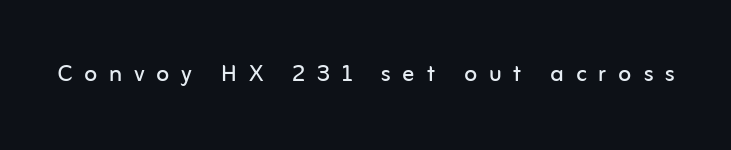
The image shows 30 px regular-weight sans-serif type, upright; set unusually wide letter spacing (+0.39 em), not underlined; low stroke contrast and a medium x-height.
